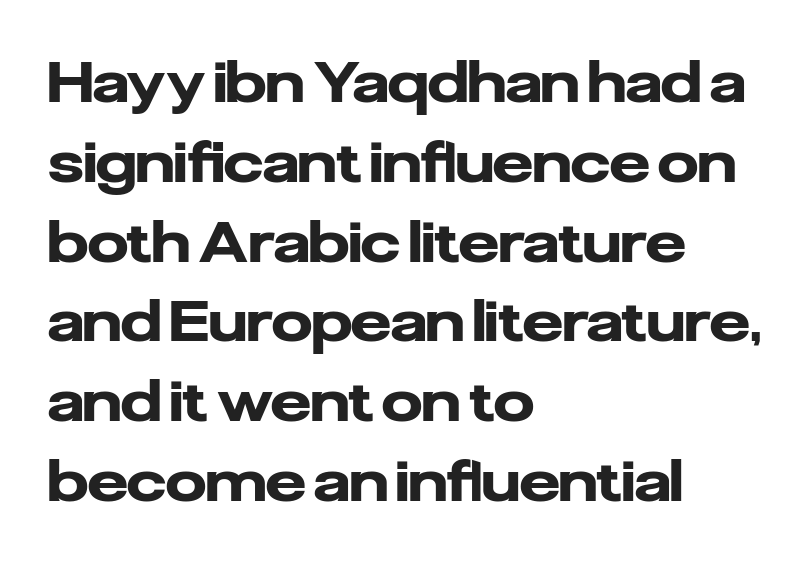
The image shows 57 px heavy sans-serif type, upright; set left-aligned, normal line spacing (1.4x), normal letter spacing, not underlined; low stroke contrast and a medium x-height.
